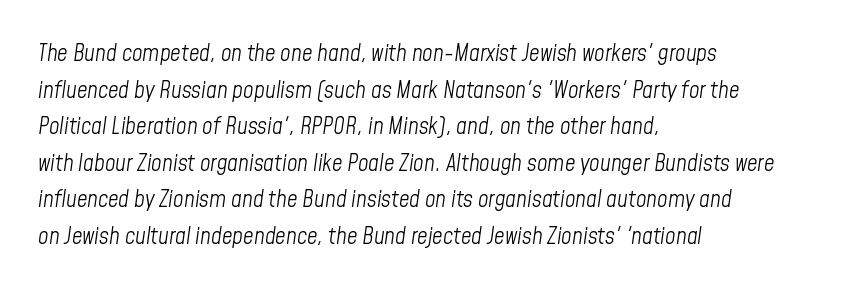
{"italic": "yes", "lean": "right", "slant_degrees": 8, "bold": "no", "underline": "no", "align": "left", "line_spacing": "normal", "line_spacing_ratio": 1.59, "letter_spacing": "normal", "letter_spacing_em": 0.0, "glyph_px": 23}
